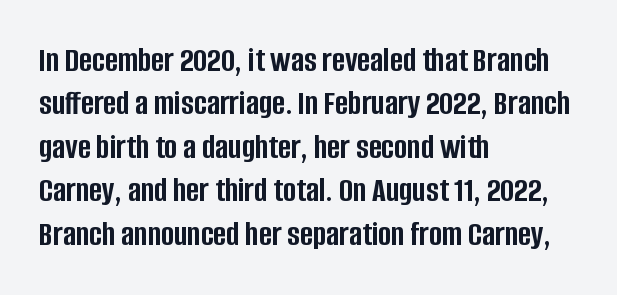
The image shows 35 px semibold, condensed sans-serif type, upright; set left-aligned, line spacing 1.24x, normal letter spacing, not underlined; low stroke contrast and a large x-height.
